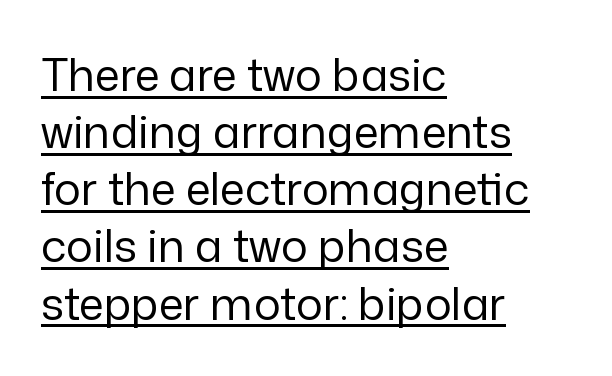
The image shows 45 px regular-weight sans-serif type, upright; set left-aligned, normal line spacing (1.27x), normal letter spacing, underlined; low stroke contrast and a medium x-height.
